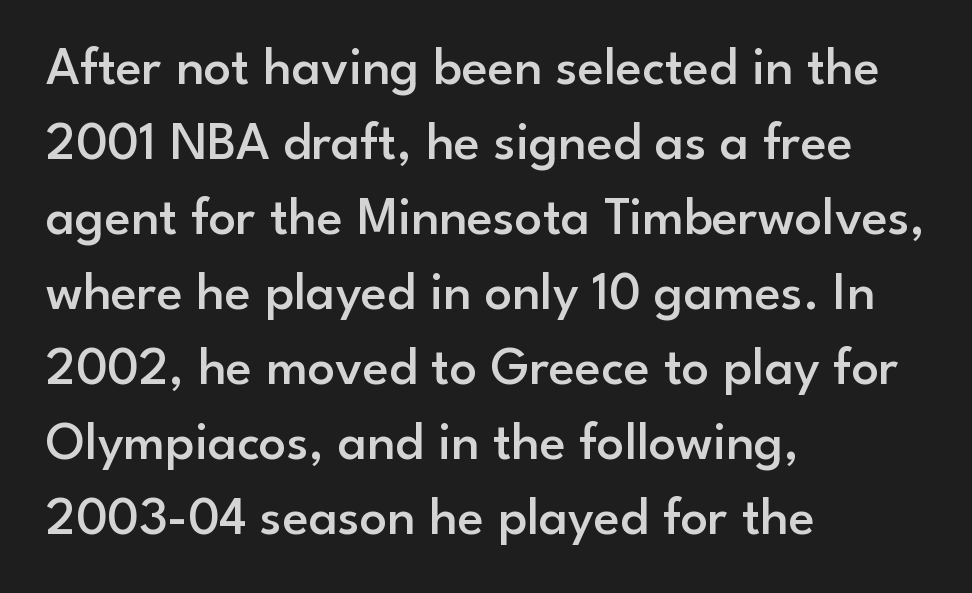
The space between consecutive lines is moderate. Varying glyph widths throughout — classic text-font behaviour. Does the lettering tilt? It doesn't — this is upright. Caption: standard tracking, unaltered.
